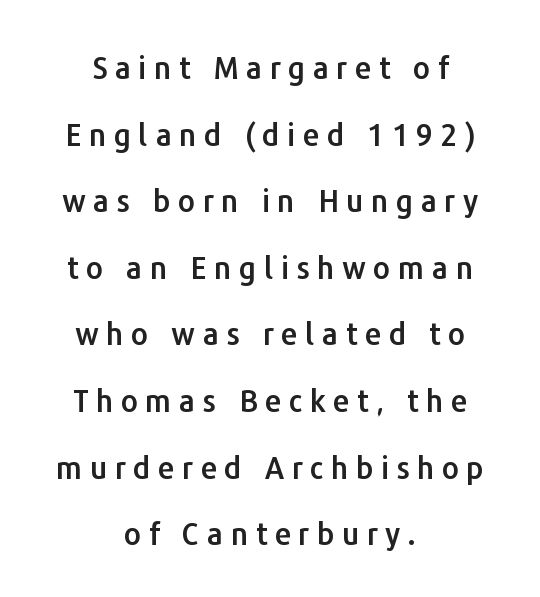
Q: Is the text italic (slanted)? A: No, it is upright.
Q: Is the typeface a serif or a sans-serif typeface? A: Sans-serif.
Q: Is the text underlined? A: No.
Q: How is the paragraph aligned? A: Centered.
Q: Is the spacing between letters normal or unusually wide? A: Unusually wide.
Q: Is the spacing between lines tight, normal or loose? A: Loose.
Q: Width (condensed, normal, or wide)? A: Normal.
Q: Stroke contrast? A: Low.
Q: x-height? A: Medium.
Q: Monospaced? A: No.
